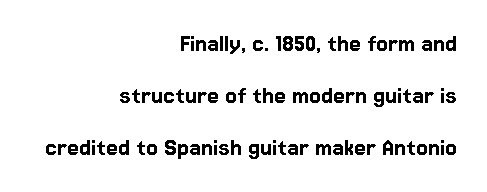
{"italic": "no", "underline": "no", "align": "right", "line_spacing": "loose", "line_spacing_ratio": 1.93, "letter_spacing": "normal", "letter_spacing_em": 0.0, "glyph_px": 27}
